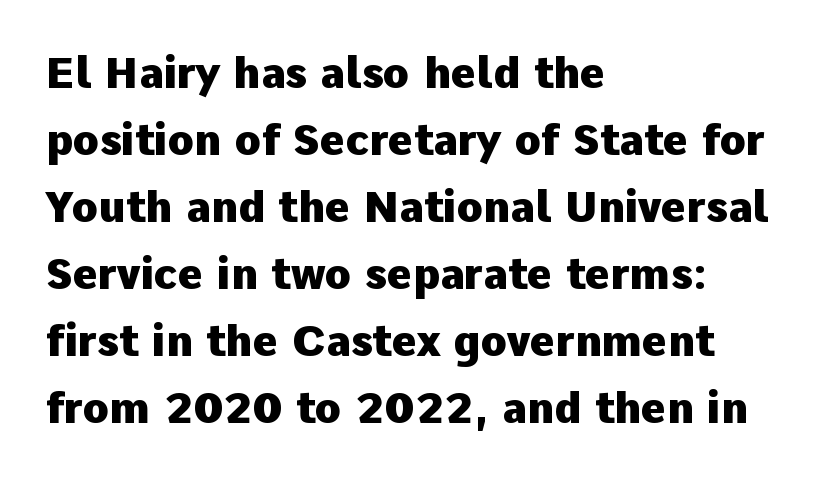
The image shows 43 px heavy sans-serif type, upright; set left-aligned, normal line spacing (1.56x), normal letter spacing, not underlined; low stroke contrast and a medium x-height.
